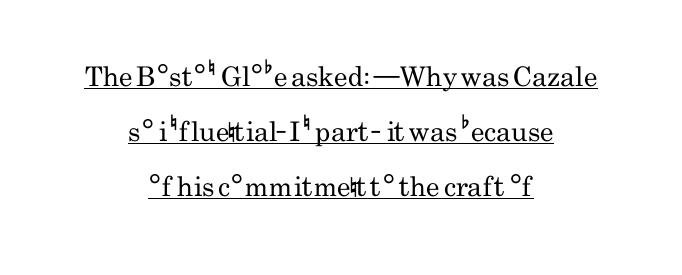
The image shows 27 px text type, upright; set centered, loose line spacing (2.03x), normal letter spacing, underlined.
